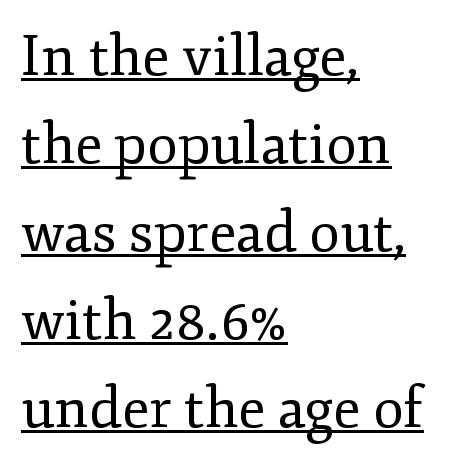
You can tell from the footed stems that serif type was used. The passage shown is not bold in any degree. Is there much room between lines? A standard amount, neither cramped nor airy. Honestly, the letter spacing is just normal — you wouldn't notice it. The face used here appears with an underline applied.
